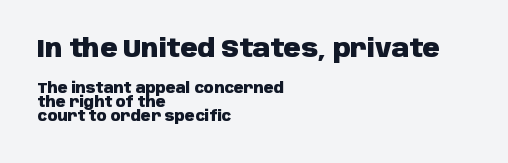
The image shows 24 px bold type, upright; set left-aligned, tight line spacing (1.02x), normal letter spacing, not underlined; the first (top) block is 1.71x larger.
